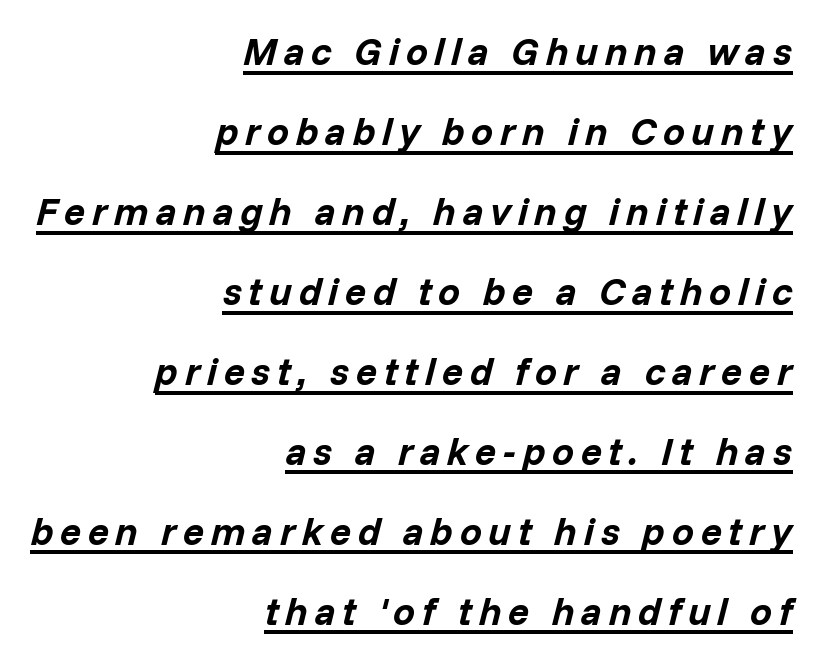
Q: Is the text bold? A: Yes.
Q: Is the text italic (slanted)? A: Yes, it leans right by about 14 degrees.
Q: Is the text underlined? A: Yes.
Q: How is the paragraph aligned? A: Right-aligned.
Q: Is the spacing between lines tight, normal or loose? A: Loose.
Q: Width (condensed, normal, or wide)? A: Normal.
Q: Stroke contrast? A: Low.
Q: x-height? A: Medium.
Q: Monospaced? A: No.
